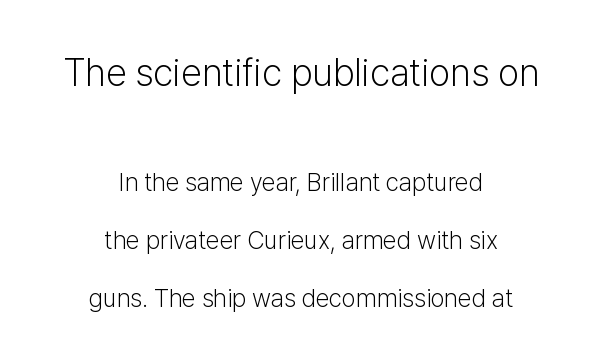
{"serif": "no", "italic": "no", "bold": "no", "weight": "light", "width": "normal", "stroke_contrast": "low", "x_height": "medium", "monospaced": "no", "underline": "no", "align": "center", "line_spacing": "loose", "line_spacing_ratio": 2.31, "letter_spacing": "normal", "letter_spacing_em": 0.0, "larger_block": "first", "size_ratio": 1.52, "glyph_px": 38}
